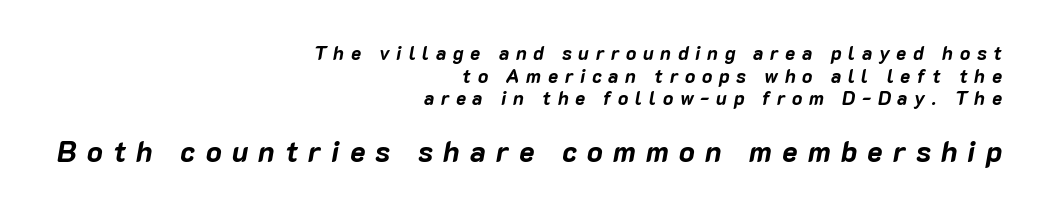
The letterforms stand isolated, each surrounded by extra space. The zone under the glyphs is completely vacant. Each line ends at the same right margin while the left side varies. Compare the two chunks: the lower has the greater cap height.
